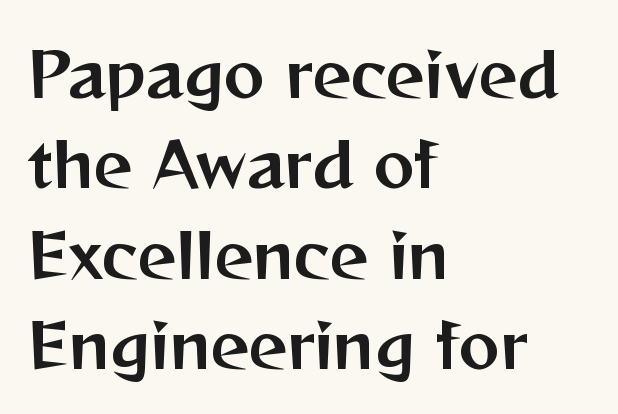
Posture: vertical. Normally led — the rows are evenly, conventionally spaced. No feet cap the strokes, marking this as sans-serif type. Compared with a centered layout, this one pins lines to the left instead.
